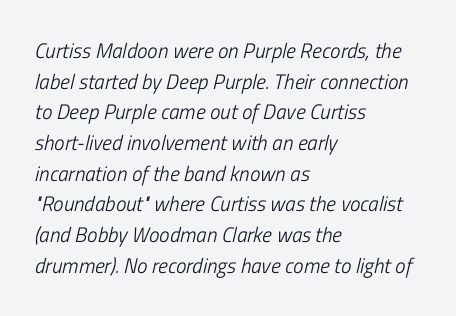
{"italic": "yes", "lean": "right", "slant_degrees": 13, "bold": "no", "underline": "no", "align": "left", "line_spacing": "normal", "line_spacing_ratio": 1.46, "letter_spacing": "normal", "letter_spacing_em": 0.0, "glyph_px": 21}
